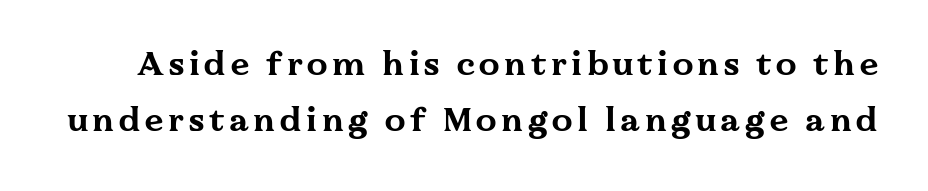
Q: Is the text bold? A: Yes.
Q: Is the text italic (slanted)? A: No, it is upright.
Q: Is the typeface a serif or a sans-serif typeface? A: Serif.
Q: Is the text underlined? A: No.
Q: Width (condensed, normal, or wide)? A: Wide.
Q: Stroke contrast? A: Medium.
Q: x-height? A: Medium.
Q: Monospaced? A: No.
